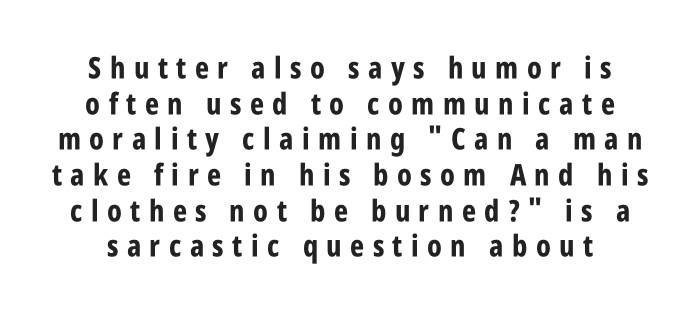
Q: Is the text bold? A: Yes.
Q: Is the text italic (slanted)? A: No, it is upright.
Q: Is the typeface a serif or a sans-serif typeface? A: Sans-serif.
Q: Is the text underlined? A: No.
Q: Is the spacing between letters normal or unusually wide? A: Unusually wide.
Q: Width (condensed, normal, or wide)? A: Condensed.
Q: Stroke contrast? A: Low.
Q: x-height? A: Large.
Q: Monospaced? A: No.
